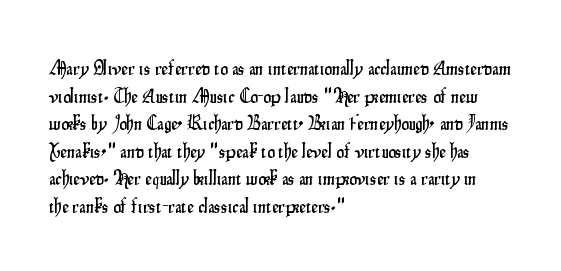
The image shows 21 px text type, upright; set left-aligned, normal line spacing (1.31x), normal letter spacing, not underlined.
